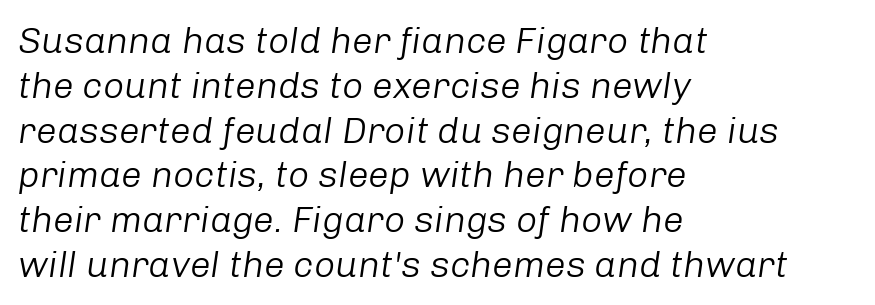
{"italic": "yes", "lean": "right", "slant_degrees": 8, "bold": "no", "weight": "light", "width": "normal", "stroke_contrast": "low", "x_height": "medium", "monospaced": "no", "underline": "no", "align": "left", "line_spacing_ratio": 1.21, "letter_spacing": "normal", "letter_spacing_em": 0.0, "glyph_px": 37}
